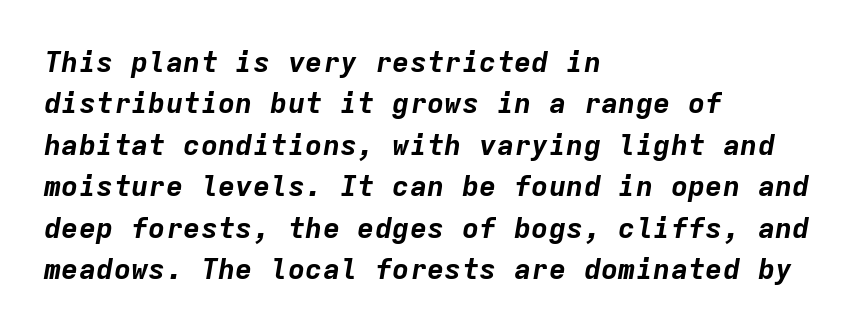
{"italic": "yes", "lean": "right", "slant_degrees": 9, "bold": "yes", "weight": "bold", "width": "normal", "stroke_contrast": "low", "x_height": "medium", "monospaced": "yes", "underline": "no", "align": "left", "line_spacing": "normal", "line_spacing_ratio": 1.43, "letter_spacing": "normal", "letter_spacing_em": 0.0, "glyph_px": 29}
